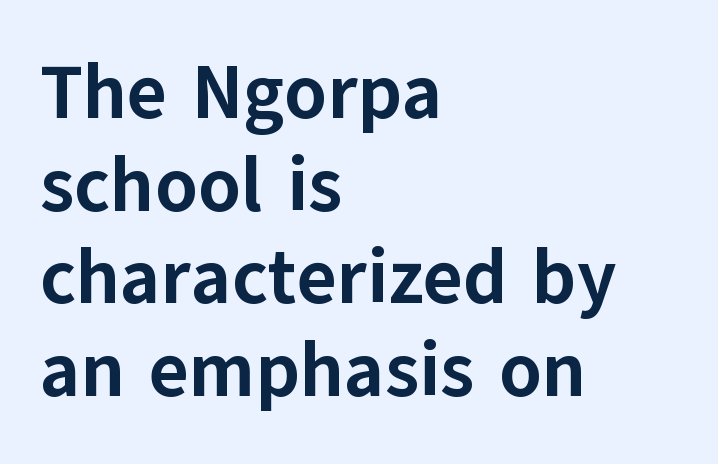
Q: Is the text bold? A: Yes.
Q: Is the text italic (slanted)? A: No, it is upright.
Q: Is the typeface a serif or a sans-serif typeface? A: Sans-serif.
Q: Is the text underlined? A: No.
Q: How is the paragraph aligned? A: Left-aligned.
Q: Is the spacing between letters normal or unusually wide? A: Normal.
Q: Width (condensed, normal, or wide)? A: Normal.
Q: Stroke contrast? A: Low.
Q: x-height? A: Medium.
Q: Monospaced? A: No.
